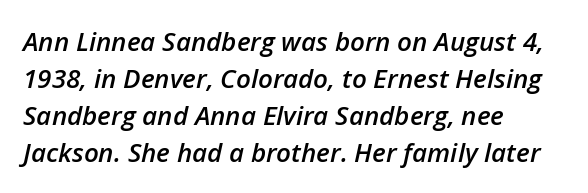
Caption: multi-line text, flush left, ragged right. In terms of leading, this rendering sits right in the middle. Between one letter and the next there's only the usual sliver of space. The foot of each line stays bare and open. Notice the strokes are somewhat thickened but not fully heavy: this is a semibold.
